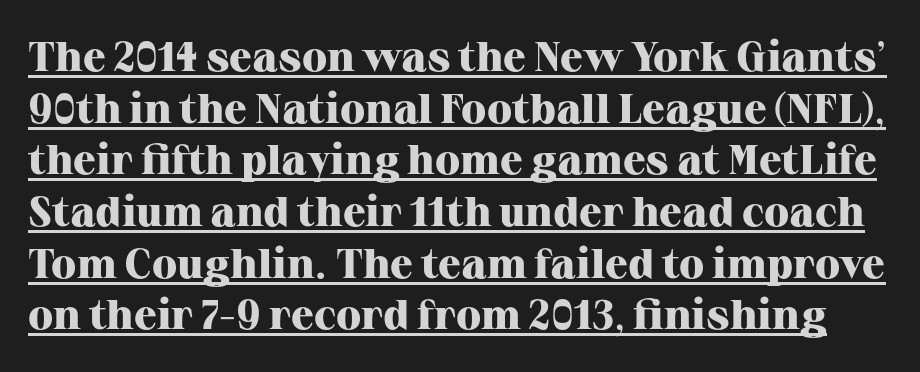
The image shows 42 px heavy serif type, upright; set line spacing 1.23x, normal letter spacing, underlined; high stroke contrast and a medium x-height.
